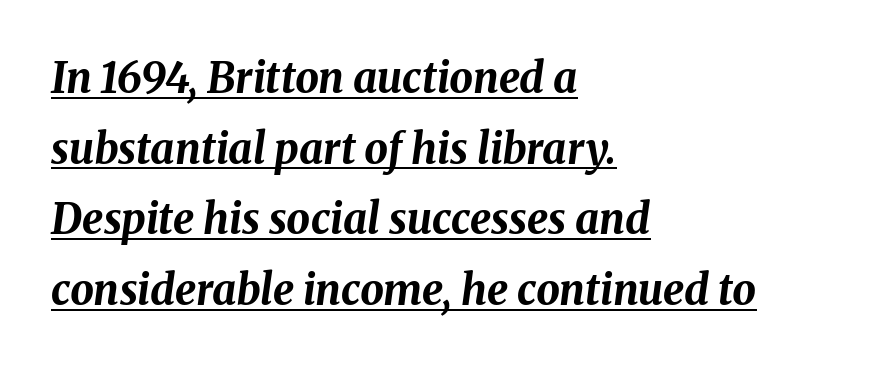
Evenly set lines give the paragraph a standard silhouette. Weight: bold. An italicized treatment has been applied to the whole sample. Like a heading marked for emphasis, these lines bear an underscore. The face used here is rendered with its standard letterfit. The ragged edge is on the right, which tells us the setting is flush left.
